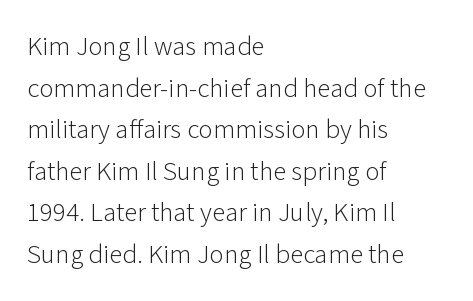
Q: Is the text bold? A: No.
Q: Is the text italic (slanted)? A: No, it is upright.
Q: Is the text underlined? A: No.
Q: How is the paragraph aligned? A: Left-aligned.
Q: Is the spacing between letters normal or unusually wide? A: Normal.
Q: Is the spacing between lines tight, normal or loose? A: Normal.
